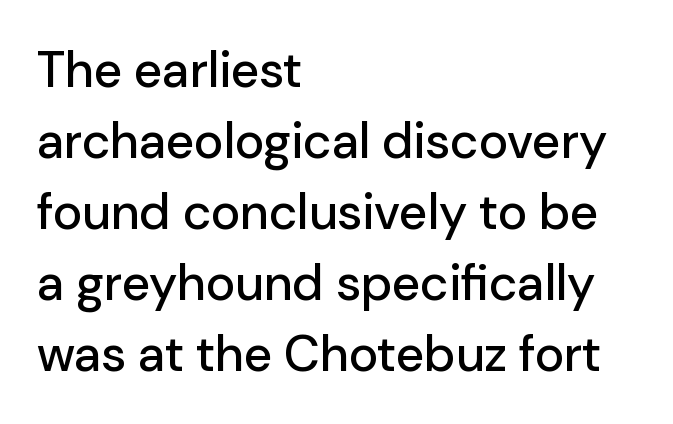
Here the glyphs are tracked normally, forming tight word shapes. Just letters on the line, the space beneath them empty. Normally led — the rows are evenly, conventionally spaced. The font's upright variant was chosen for this text.
